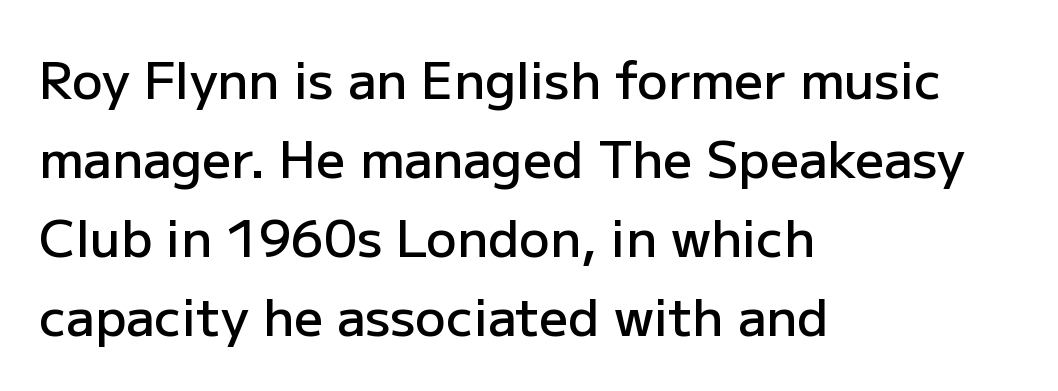
The image shows 51 px semibold sans-serif type, upright; set left-aligned, normal line spacing (1.55x), normal letter spacing, not underlined; low stroke contrast and a medium x-height.
